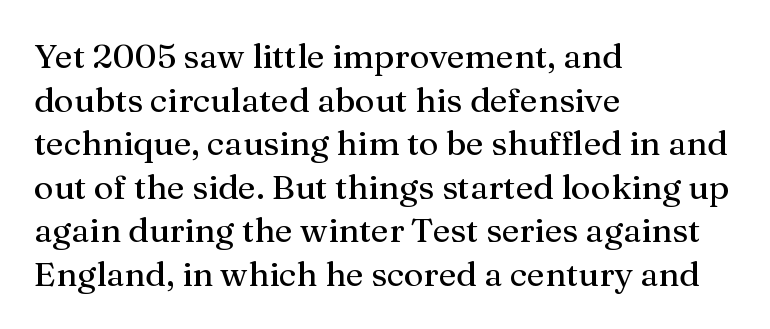
You can tell it's not italic because the verticals are truly vertical. In CSS terms this would be text-align: left. You could call the tracking neutral — neither tight nor loose. Looks like regular typesetting: each glyph gets only the width it needs. The font family rendered here belongs to the serif group.
